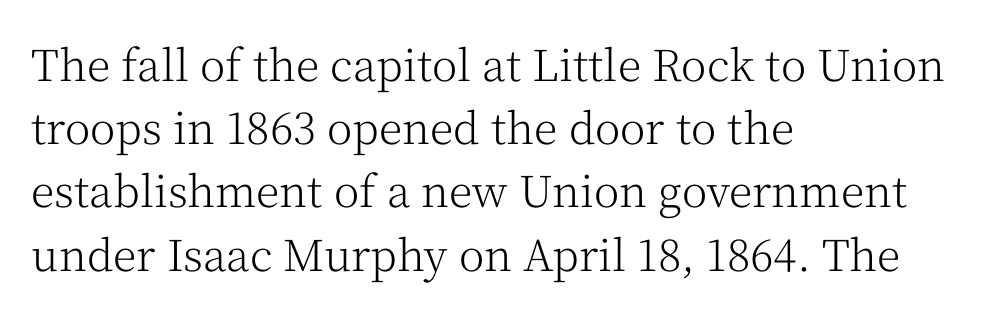
The image shows 43 px light serif type, upright; set left-aligned, normal line spacing (1.47x), normal letter spacing, not underlined; medium stroke contrast and a medium x-height.
